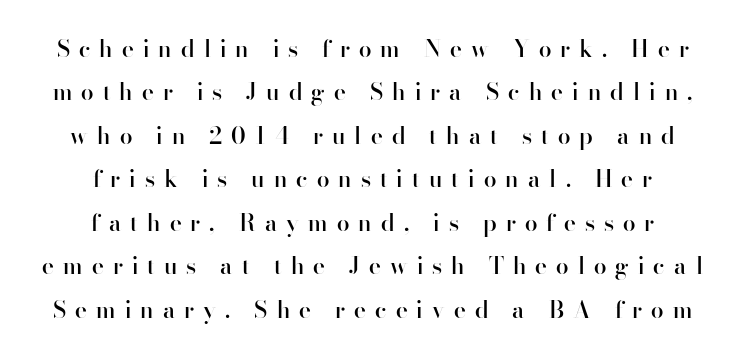
Q: Is the text bold? A: Semi-bold.
Q: Is the text italic (slanted)? A: No, it is upright.
Q: Is the text underlined? A: No.
Q: How is the paragraph aligned? A: Centered.
Q: Is the spacing between letters normal or unusually wide? A: Unusually wide.
